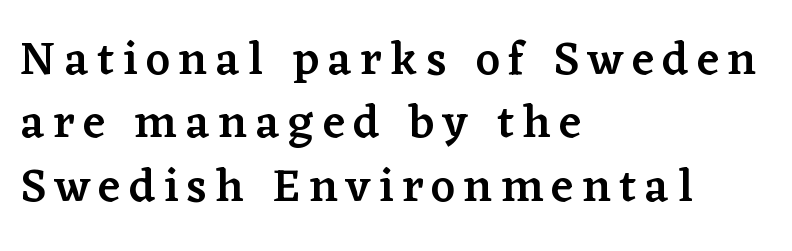
The image shows 47 px semibold serif type, upright; set left-aligned, normal line spacing (1.35x), not underlined; low stroke contrast and a medium x-height.
